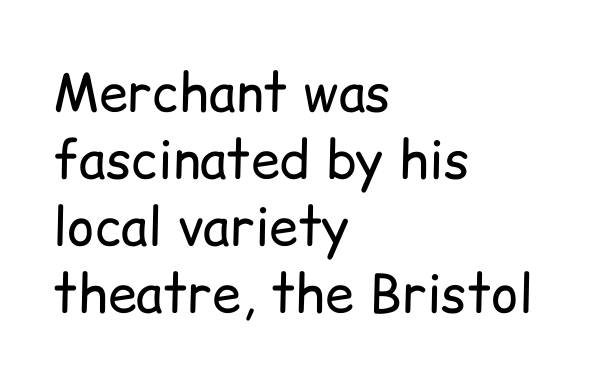
The image shows 52 px regular-weight sans-serif type, upright; set left-aligned, normal line spacing (1.29x), normal letter spacing, not underlined; low stroke contrast and a medium x-height.
